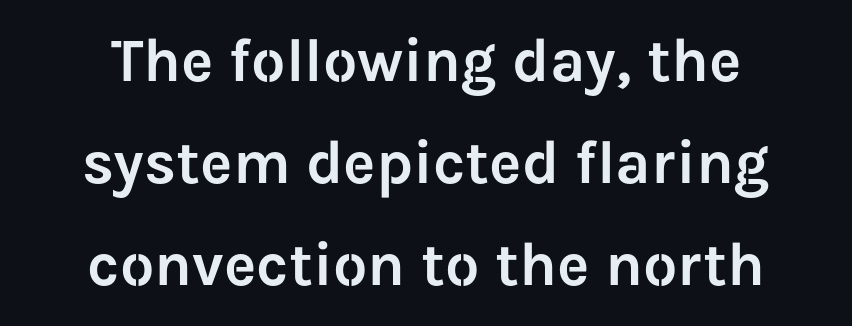
{"serif": "no", "italic": "no", "width": "normal", "stroke_contrast": "low", "x_height": "medium", "monospaced": "no", "underline": "no", "align": "center", "line_spacing": "normal", "line_spacing_ratio": 1.67, "letter_spacing": "normal", "letter_spacing_em": 0.0, "glyph_px": 61}
